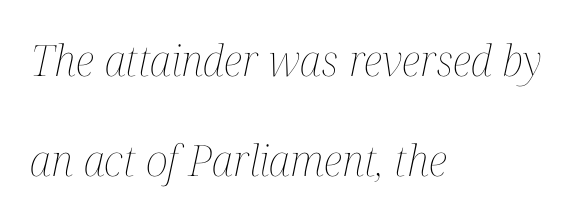
A typesetter would mark this as italic. Letters have the restrained weight of plain body copy at most. One-word summary of the alignment: left. Do the characters align in a grid? No, the font is proportional. Quick note: interline space is abundant.
